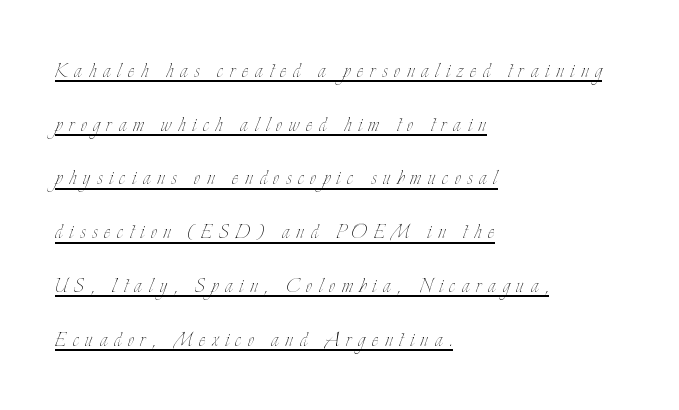
The image shows 25 px text type; set left-aligned, loose line spacing (2.15x), unusually wide letter spacing (+0.27 em), underlined.
